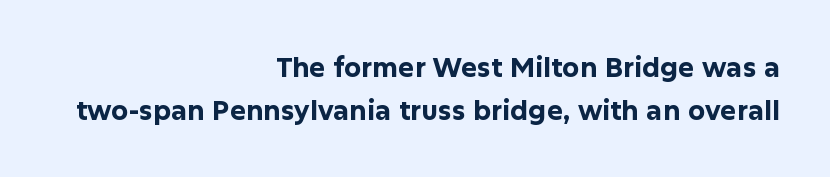
Stroke thickness is high; the sample reads as a true bold. Plain, unruled lines of type. Inter-character spacing is left at the font's built-in metrics. The block of text has a typical density, with ordinary space between rows. Quick note: not italic, upright. In CSS terms this would be text-align: right.
